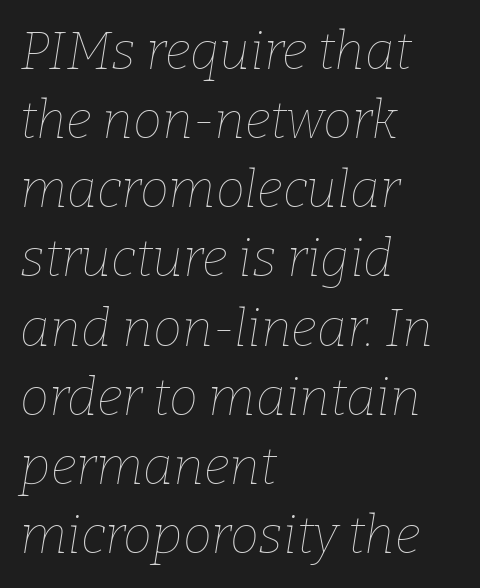
The image shows 52 px thin type, italic (leaning right); set left-aligned, normal line spacing (1.33x), normal letter spacing, not underlined; low stroke contrast and a medium x-height.
